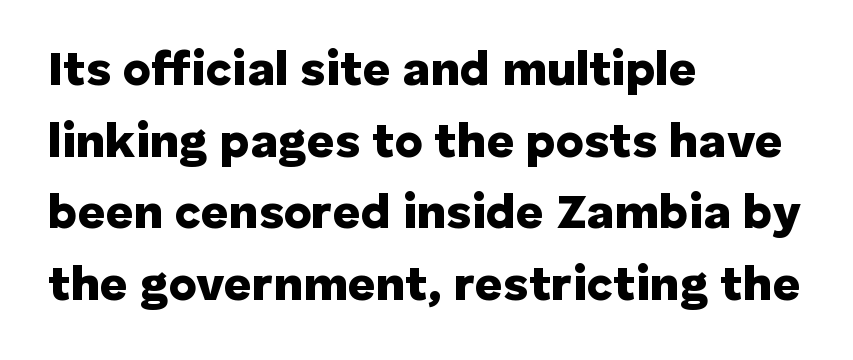
{"serif": "no", "italic": "no", "bold": "yes", "weight": "heavy", "width": "normal", "stroke_contrast": "low", "x_height": "medium", "monospaced": "no", "underline": "no", "align": "left", "line_spacing": "normal", "line_spacing_ratio": 1.49, "letter_spacing": "normal", "letter_spacing_em": 0.0, "glyph_px": 48}
